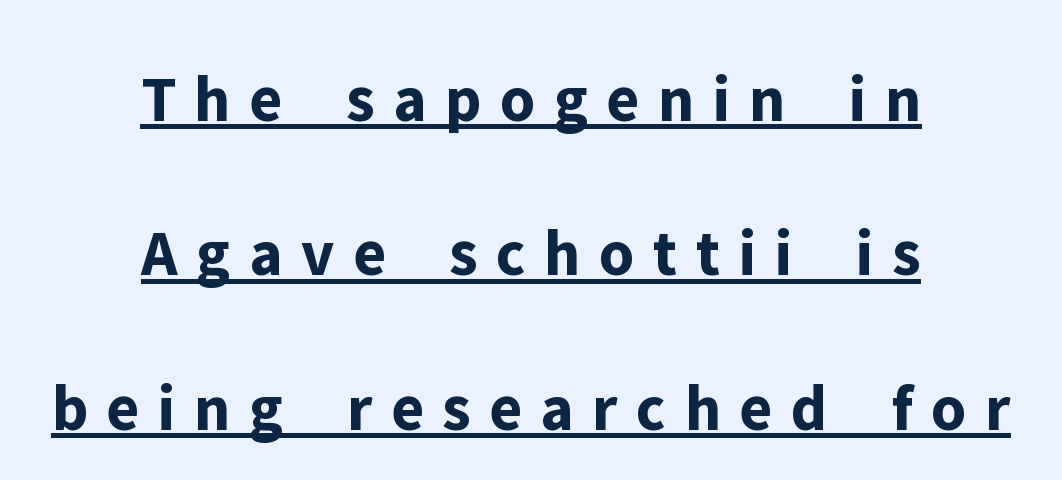
Q: Is the text bold? A: Yes.
Q: Is the text italic (slanted)? A: No, it is upright.
Q: Is the typeface a serif or a sans-serif typeface? A: Sans-serif.
Q: Is the text underlined? A: Yes.
Q: How is the paragraph aligned? A: Centered.
Q: Is the spacing between letters normal or unusually wide? A: Unusually wide.
Q: Is the spacing between lines tight, normal or loose? A: Loose.
Q: Width (condensed, normal, or wide)? A: Normal.
Q: Stroke contrast? A: Low.
Q: x-height? A: Medium.
Q: Monospaced? A: No.
